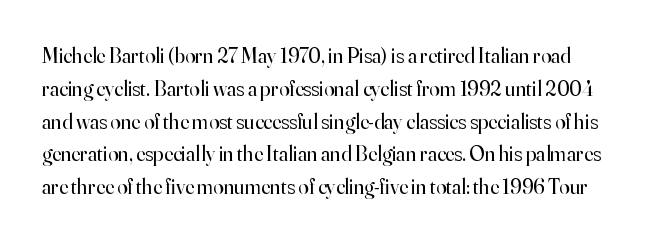
The image shows 21 px text type, upright; set normal line spacing (1.56x), normal letter spacing, not underlined.
